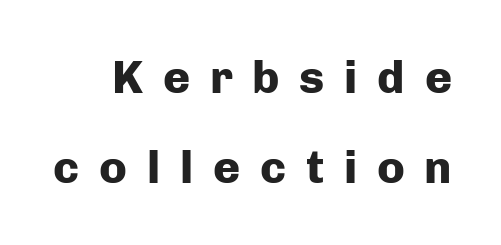
The image shows 46 px heavy sans-serif type, upright; set loose line spacing (1.96x), unusually wide letter spacing (+0.43 em), not underlined; low stroke contrast and a medium x-height.
